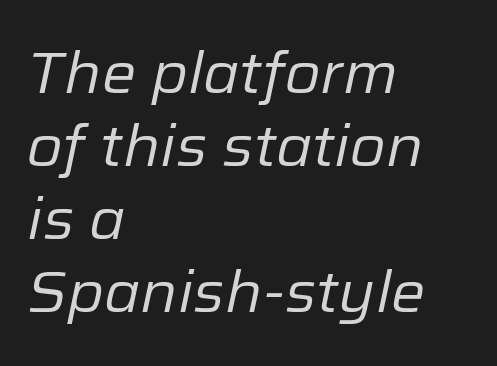
Every row of glyphs begins at an identical x-position on the left. The leading is moderate, giving the passage an even texture. A typesetter would call this zero additional tracking. Style check: oblique. Is the type heavy? It reads as light-to-regular instead. Spacing verdict: proportional, widths tailored to each character.
